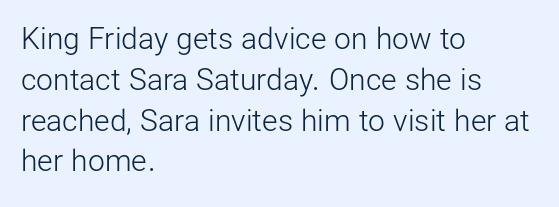
Q: Is the text bold? A: No.
Q: Is the text italic (slanted)? A: No, it is upright.
Q: Is the typeface a serif or a sans-serif typeface? A: Sans-serif.
Q: Is the text underlined? A: No.
Q: How is the paragraph aligned? A: Left-aligned.
Q: Is the spacing between letters normal or unusually wide? A: Normal.
Q: Is the spacing between lines tight, normal or loose? A: Normal.
Q: Width (condensed, normal, or wide)? A: Normal.
Q: Stroke contrast? A: Low.
Q: x-height? A: Medium.
Q: Monospaced? A: No.
